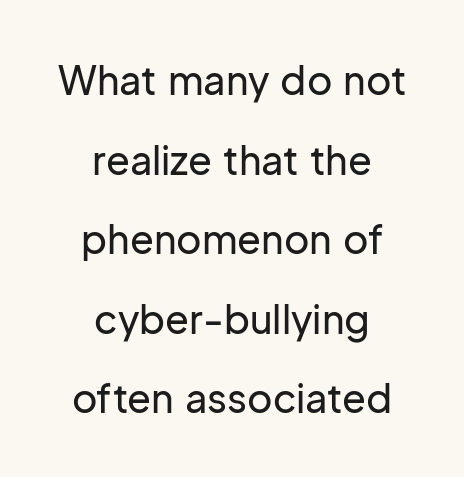
{"serif": "no", "italic": "no", "width": "normal", "stroke_contrast": "low", "x_height": "medium", "monospaced": "no", "underline": "no", "align": "center", "line_spacing": "loose", "line_spacing_ratio": 2.04, "letter_spacing": "normal", "letter_spacing_em": 0.0, "glyph_px": 39}
